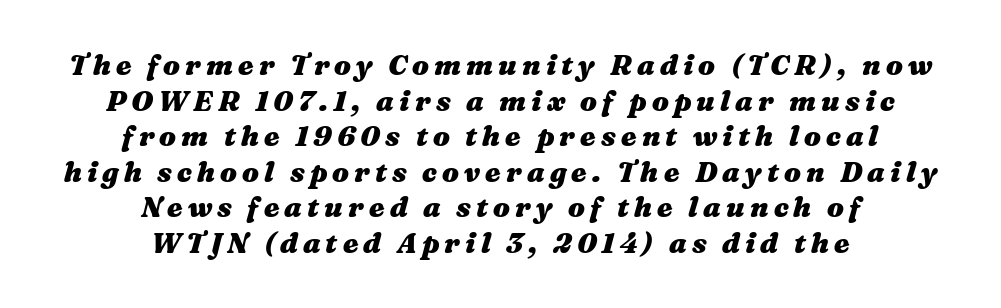
Q: Is the text bold? A: Yes.
Q: Is the text italic (slanted)? A: Yes, it leans right by about 16 degrees.
Q: Is the text underlined? A: No.
Q: How is the paragraph aligned? A: Centered.
Q: Is the spacing between lines tight, normal or loose? A: Normal.
Q: Width (condensed, normal, or wide)? A: Wide.
Q: Stroke contrast? A: Medium.
Q: x-height? A: Medium.
Q: Monospaced? A: No.
